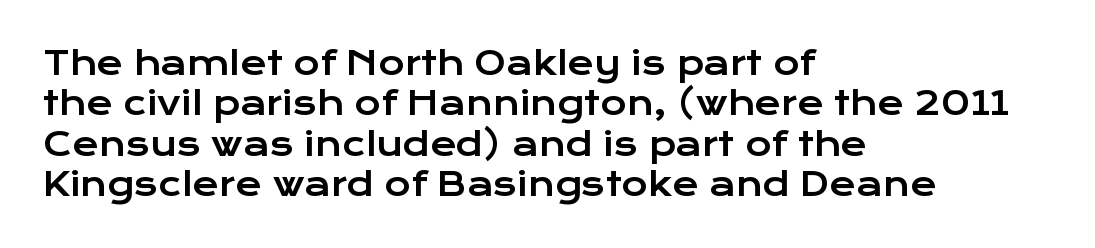
The type family on display is of the sans-serif kind. Descenders hang freely into open space. Characters follow at the spacing the type designer built in. Unlike italic type, these characters show no tilt at all. You could not count columns in this text — the font is proportionally spaced. This block has exactly the height ordinary leading produces.
